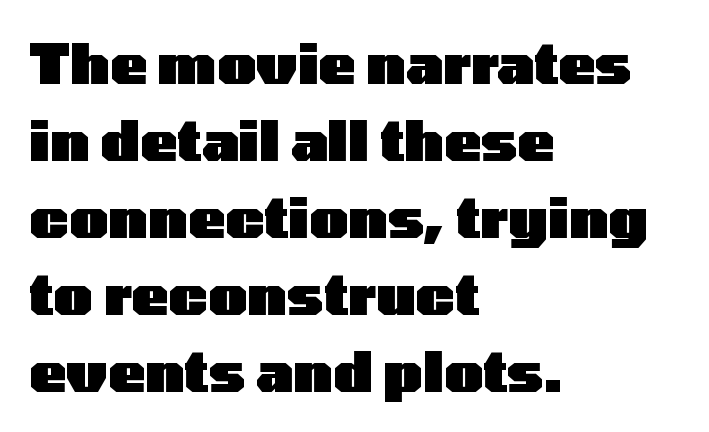
The image shows 55 px heavy, wide sans-serif type, upright; set left-aligned, normal line spacing (1.4x), normal letter spacing, not underlined; low stroke contrast and a medium x-height.
